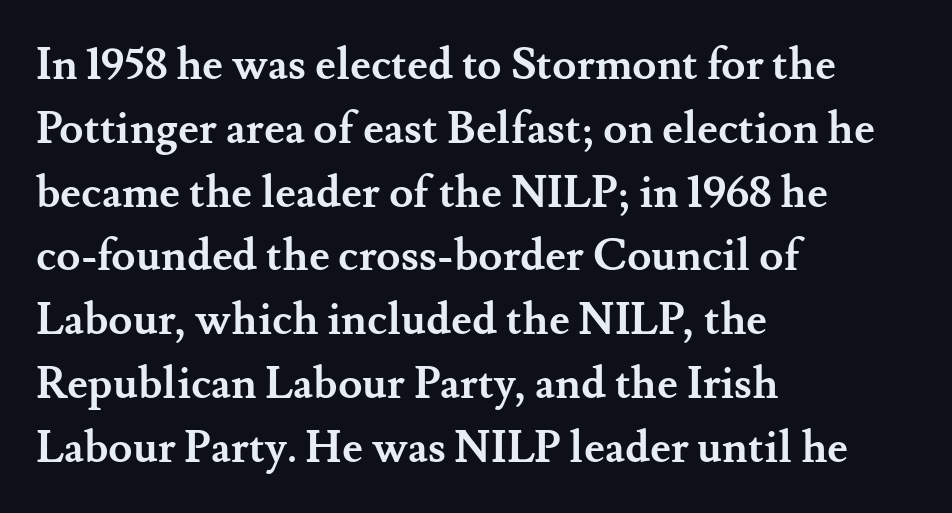
This rendering uses left alignment, leaving the right contour irregular. Regarding leading, the lines here are spaced in the standard way. The lettering stays uniformly vertical, giving the passage a roman look. The letters carry serifs — small finishing strokes at the ends of their stems.
